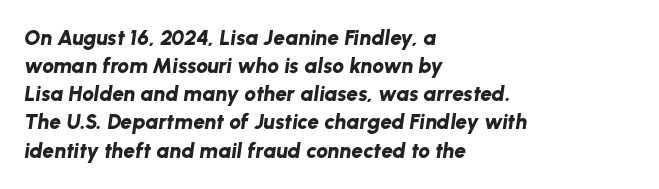
Q: Is the text bold? A: Yes.
Q: Is the text italic (slanted)? A: Yes, it leans right by about 8 degrees.
Q: Is the text underlined? A: No.
Q: How is the paragraph aligned? A: Left-aligned.
Q: Is the spacing between letters normal or unusually wide? A: Normal.
Q: Is the spacing between lines tight, normal or loose? A: Normal.
